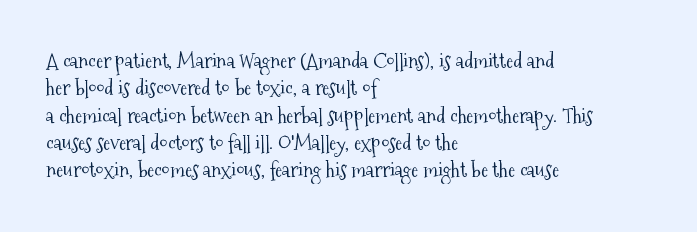
Q: Is the text bold? A: No.
Q: Is the text italic (slanted)? A: No, it is upright.
Q: Is the text underlined? A: No.
Q: How is the paragraph aligned? A: Left-aligned.
Q: Is the spacing between letters normal or unusually wide? A: Normal.
Q: Is the spacing between lines tight, normal or loose? A: Normal.
